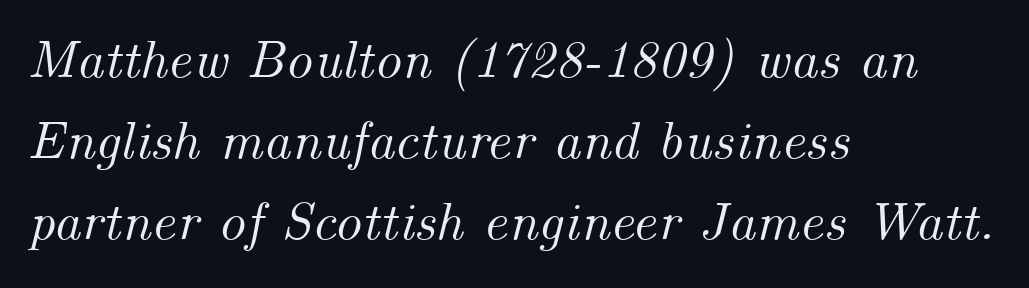
Q: Is the text italic (slanted)? A: Yes, it leans right by about 14 degrees.
Q: Is the text underlined? A: No.
Q: How is the paragraph aligned? A: Left-aligned.
Q: Is the spacing between letters normal or unusually wide? A: Normal.
Q: Is the spacing between lines tight, normal or loose? A: Normal.
Q: Width (condensed, normal, or wide)? A: Normal.
Q: Stroke contrast? A: Medium.
Q: x-height? A: Small.
Q: Monospaced? A: No.
